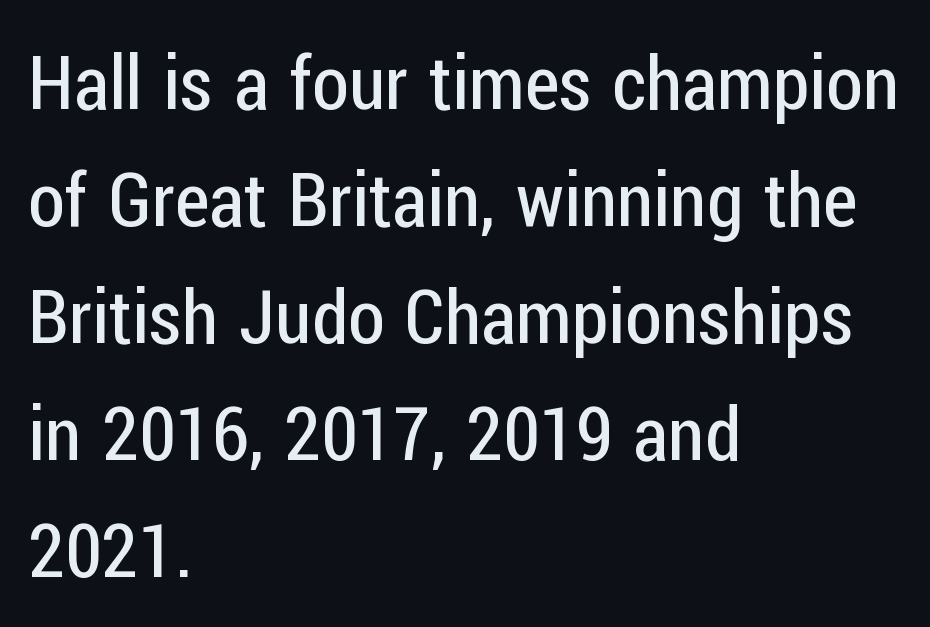
{"serif": "no", "italic": "no", "bold": "no", "weight": "regular", "width": "condensed", "stroke_contrast": "low", "x_height": "medium", "monospaced": "no", "underline": "no", "align": "left", "line_spacing": "normal", "line_spacing_ratio": 1.56, "letter_spacing": "normal", "letter_spacing_em": 0.0, "glyph_px": 75}
